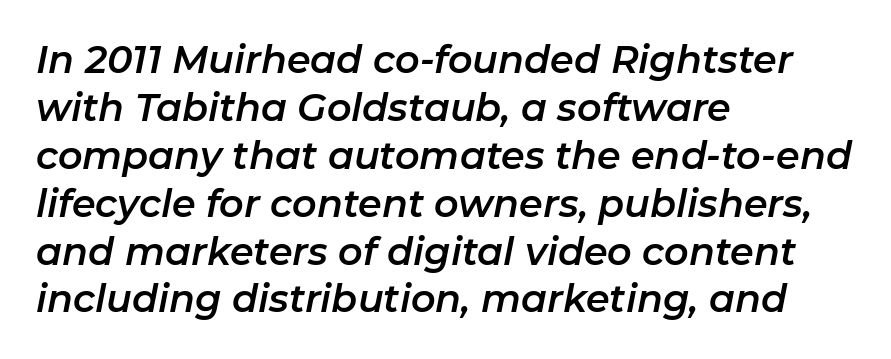
{"italic": "yes", "lean": "right", "slant_degrees": 11, "width": "normal", "stroke_contrast": "low", "x_height": "medium", "monospaced": "no", "underline": "no", "align": "left", "line_spacing": "normal", "line_spacing_ratio": 1.26, "letter_spacing": "normal", "letter_spacing_em": 0.0, "glyph_px": 38}
